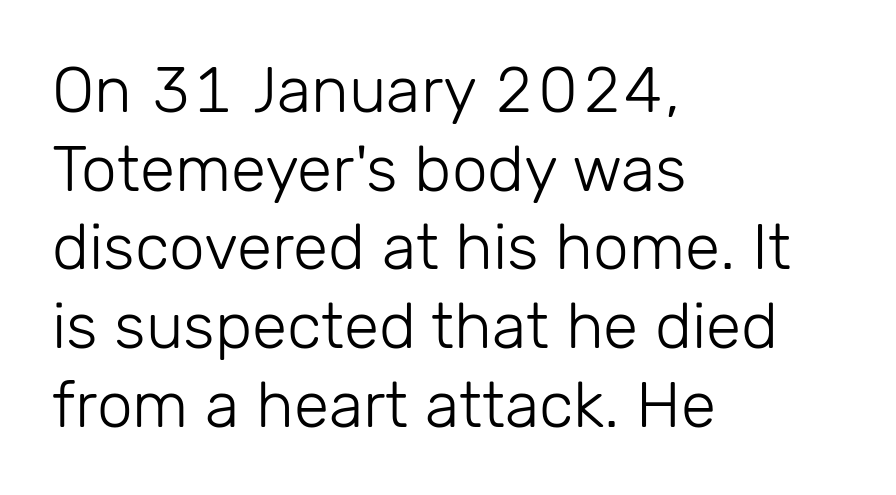
Typeset ragged right — the left edge is the straight one. Has an underline been added? It has not. Nope, not italic — everything's standing straight. On a weight scale, this lands at 450 or below.
